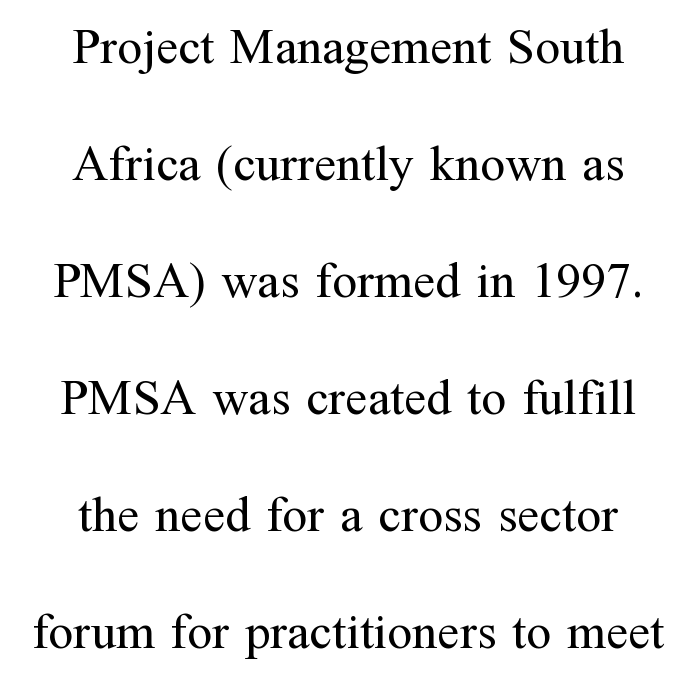
The image shows 50 px regular-weight serif type, upright; set loose line spacing (2.34x), normal letter spacing, not underlined; medium stroke contrast and a medium x-height.
